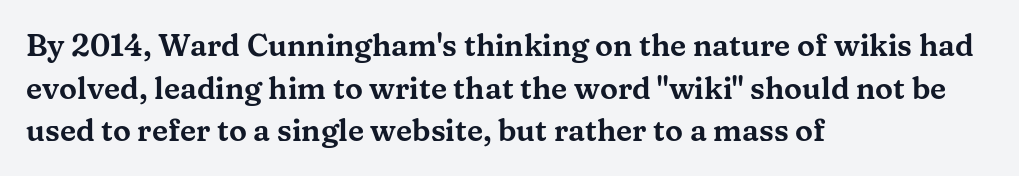
The image shows 30 px wide serif type, upright; set left-aligned, normal line spacing (1.42x), normal letter spacing, not underlined; medium stroke contrast and a medium x-height.
